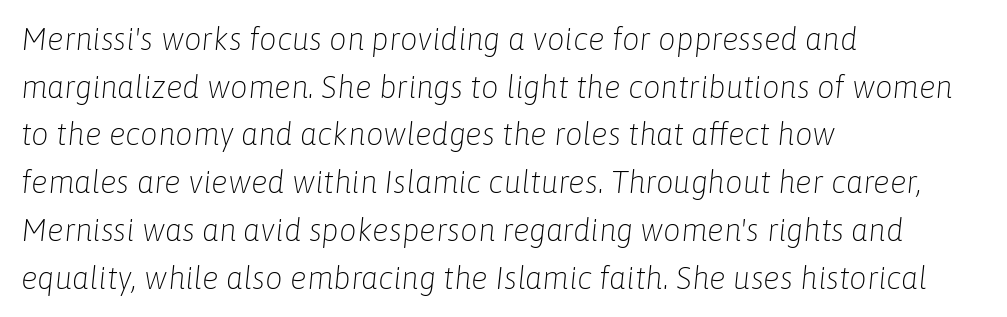
{"italic": "yes", "lean": "right", "slant_degrees": 6, "bold": "no", "weight": "light", "width": "normal", "stroke_contrast": "low", "x_height": "medium", "monospaced": "no", "underline": "no", "align": "left", "line_spacing": "normal", "line_spacing_ratio": 1.54, "letter_spacing": "normal", "letter_spacing_em": 0.0, "glyph_px": 31}
